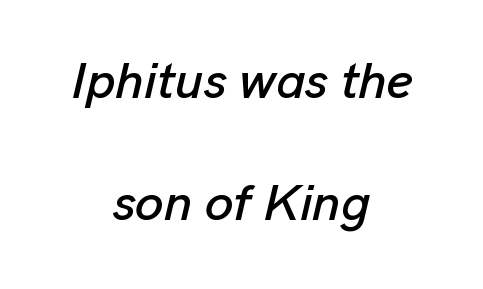
The image shows 51 px text type, italic (leaning right); set centered, loose line spacing (2.4x), normal letter spacing, not underlined; low stroke contrast and a medium x-height.
